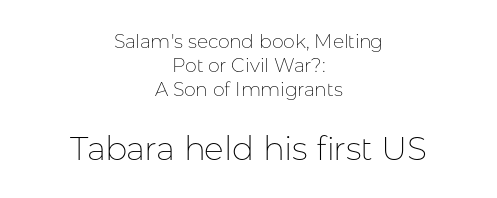
The image shows 33 px thin sans-serif type, upright; set centered, normal line spacing (1.27x), normal letter spacing, not underlined; the second (bottom) block is 1.74x larger; low stroke contrast and a medium x-height.
